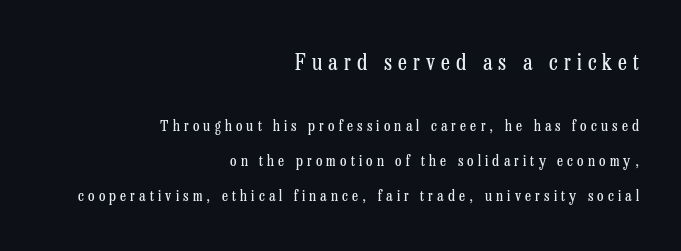
The image shows 22 px text type, upright; set right-aligned, loose line spacing (2.36x), unusually wide letter spacing (+0.28 em), not underlined; the first (top) block is 1.47x larger.
